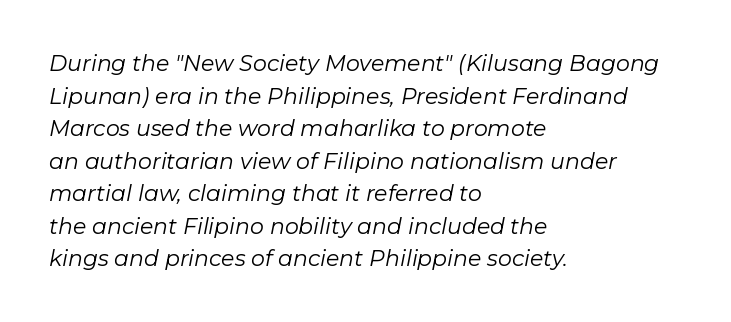
The image shows 22 px text type, italic (leaning right); set left-aligned, normal line spacing (1.48x), normal letter spacing, not underlined.
